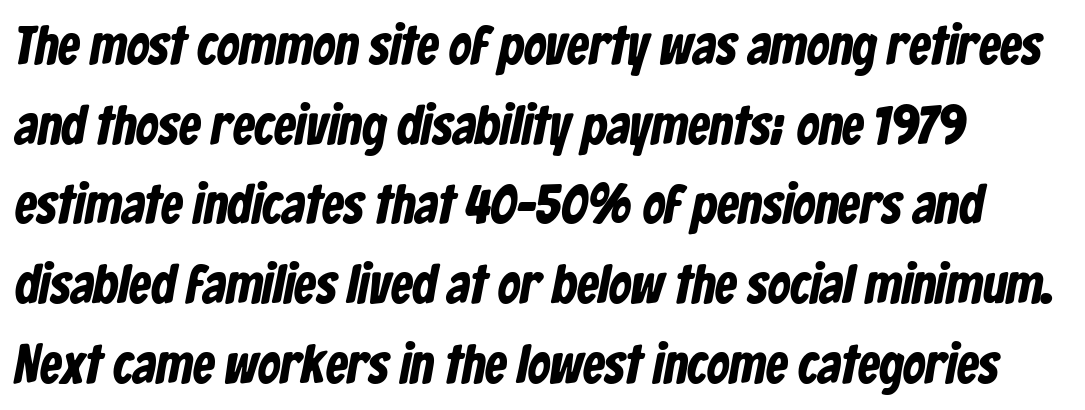
The image shows 55 px condensed sans-serif type; set normal line spacing (1.45x), normal letter spacing, not underlined; low stroke contrast and a medium x-height.
